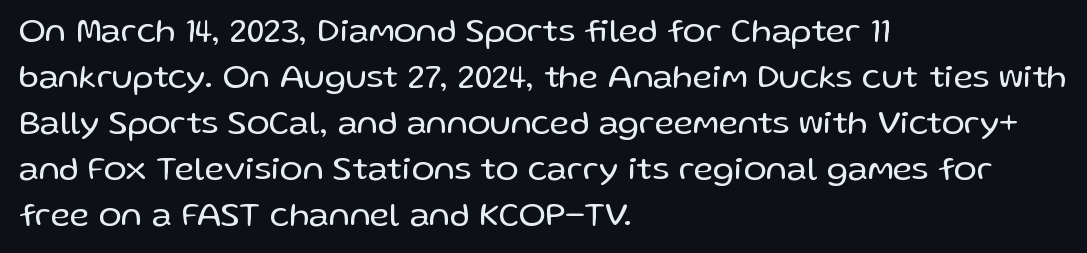
Underline: absent. A roman cut, with each character standing at attention. Compared with typical body copy, the letter spacing here is the same. Notice how descenders clear the ascenders below comfortably — that's standard leading. Each line starts at the same left margin while the right side varies.
